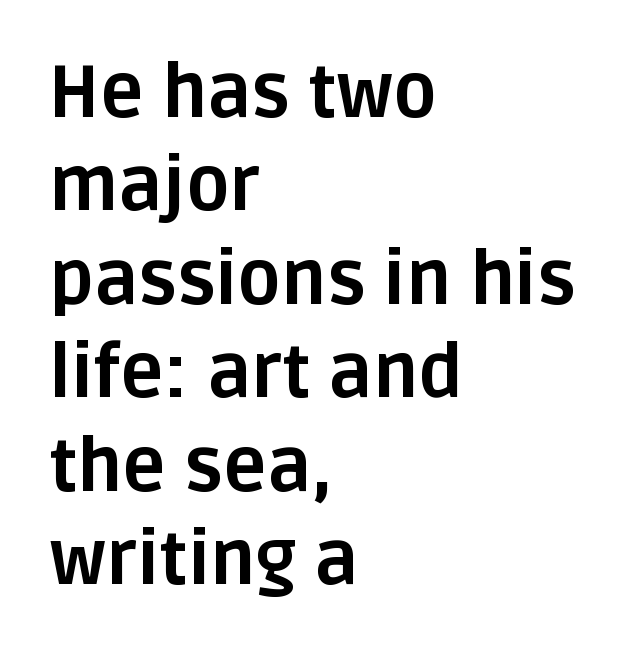
The image shows 73 px bold sans-serif type, upright; set left-aligned, normal line spacing (1.28x), normal letter spacing, not underlined; low stroke contrast and a large x-height.
